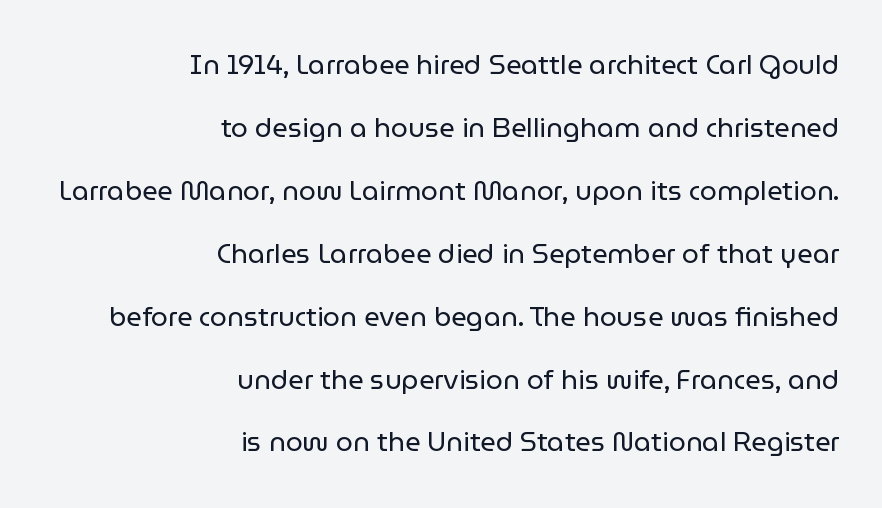
Designer's note — italics off, roman on. The designer dialed line spacing up above the default. Observe the ordinary spacing: letters are neighbours, not strangers. No chunkiness to these letters — they're not bold. Which margin do the lines hug? The right one — the left edge is uneven. Type without underlining.
